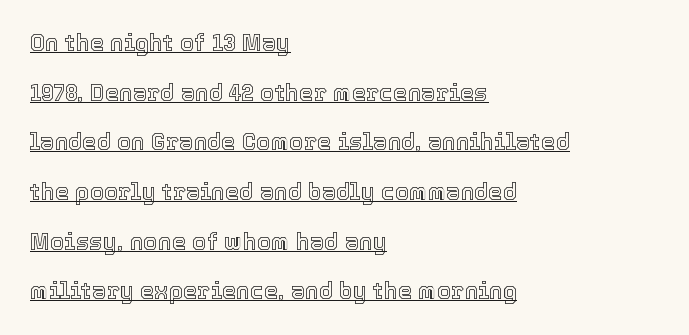
Q: Is the text italic (slanted)? A: No, it is upright.
Q: Is the text underlined? A: Yes.
Q: How is the paragraph aligned? A: Left-aligned.
Q: Is the spacing between letters normal or unusually wide? A: Normal.
Q: Is the spacing between lines tight, normal or loose? A: Loose.
